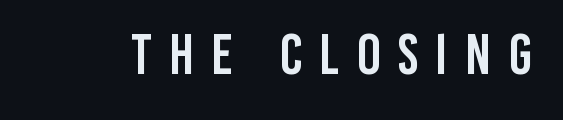
Q: Is the text italic (slanted)? A: No, it is upright.
Q: Is the typeface a serif or a sans-serif typeface? A: Sans-serif.
Q: Is the text underlined? A: No.
Q: Is the spacing between letters normal or unusually wide? A: Unusually wide.
Q: Width (condensed, normal, or wide)? A: Condensed.
Q: Stroke contrast? A: Low.
Q: x-height? A: Large.
Q: Monospaced? A: No.
